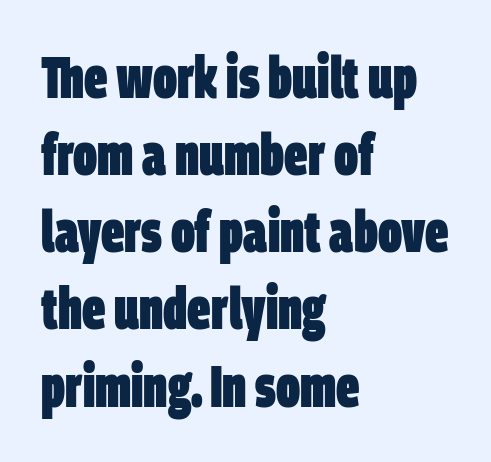
Q: Is the text bold? A: Yes.
Q: Is the typeface a serif or a sans-serif typeface? A: Sans-serif.
Q: Is the text underlined? A: No.
Q: How is the paragraph aligned? A: Left-aligned.
Q: Is the spacing between letters normal or unusually wide? A: Normal.
Q: Is the spacing between lines tight, normal or loose? A: Normal.
Q: Width (condensed, normal, or wide)? A: Condensed.
Q: Stroke contrast? A: Low.
Q: x-height? A: Large.
Q: Monospaced? A: No.
